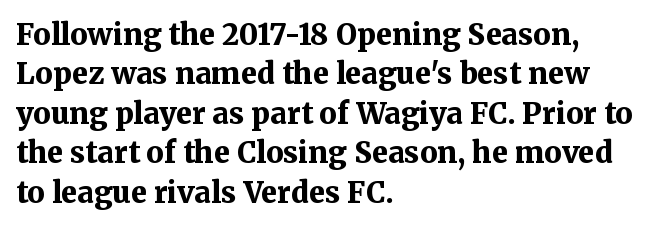
The image shows 29 px bold serif type, upright; set left-aligned, normal line spacing (1.36x), normal letter spacing, not underlined; medium stroke contrast and a medium x-height.
